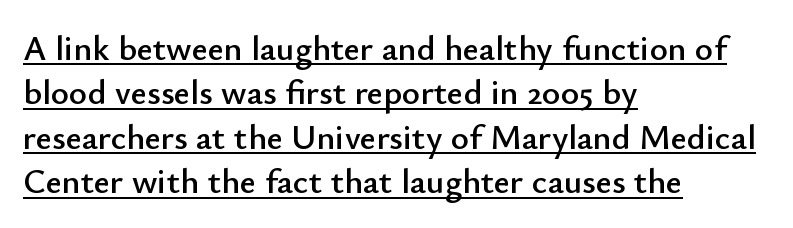
Q: Is the text italic (slanted)? A: No, it is upright.
Q: Is the typeface a serif or a sans-serif typeface? A: Sans-serif.
Q: Is the text underlined? A: Yes.
Q: How is the paragraph aligned? A: Left-aligned.
Q: Is the spacing between letters normal or unusually wide? A: Normal.
Q: Is the spacing between lines tight, normal or loose? A: Normal.
Q: Width (condensed, normal, or wide)? A: Normal.
Q: Stroke contrast? A: Low.
Q: x-height? A: Small.
Q: Monospaced? A: No.
